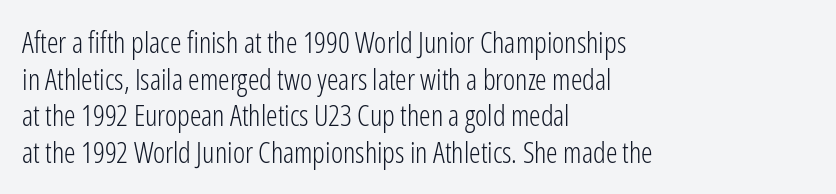
{"serif": "no", "italic": "no", "bold": "no", "weight": "light", "width": "condensed", "stroke_contrast": "low", "x_height": "medium", "monospaced": "no", "underline": "no", "align": "left", "line_spacing": "normal", "line_spacing_ratio": 1.26, "letter_spacing": "normal", "letter_spacing_em": 0.0, "glyph_px": 29}
